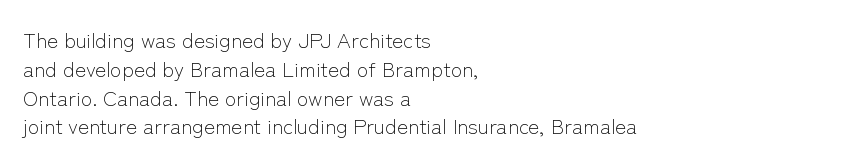
Each new line begins a customary step beneath the previous one. Stems here are at most as thick as an everyday book face. Words appear dense and cohesive because spacing is normal. Descenders hang freely into open space. The axis of the letterforms is exactly vertical.
